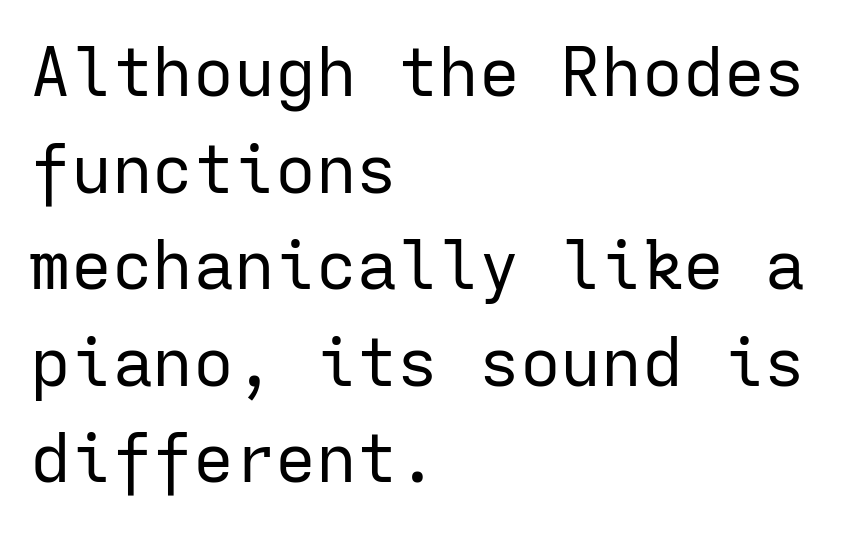
Q: Is the text bold? A: No.
Q: Is the text italic (slanted)? A: No, it is upright.
Q: Is the typeface a serif or a sans-serif typeface? A: Sans-serif.
Q: Is the text underlined? A: No.
Q: How is the paragraph aligned? A: Left-aligned.
Q: Is the spacing between letters normal or unusually wide? A: Normal.
Q: Is the spacing between lines tight, normal or loose? A: Normal.
Q: Width (condensed, normal, or wide)? A: Normal.
Q: Stroke contrast? A: Low.
Q: x-height? A: Medium.
Q: Monospaced? A: Yes.
